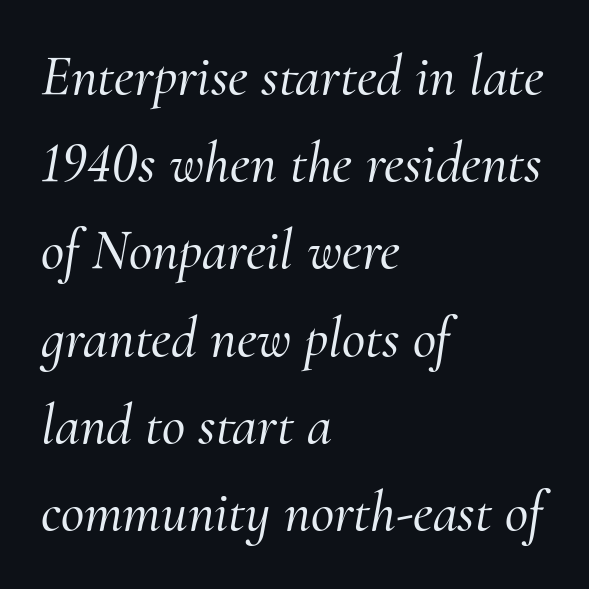
Q: Is the text italic (slanted)? A: Yes, it leans right by about 10 degrees.
Q: Is the typeface a serif or a sans-serif typeface? A: Serif.
Q: Is the text underlined? A: No.
Q: How is the paragraph aligned? A: Left-aligned.
Q: Is the spacing between letters normal or unusually wide? A: Normal.
Q: Is the spacing between lines tight, normal or loose? A: Normal.
Q: Width (condensed, normal, or wide)? A: Normal.
Q: Stroke contrast? A: Medium.
Q: x-height? A: Small.
Q: Monospaced? A: No.
